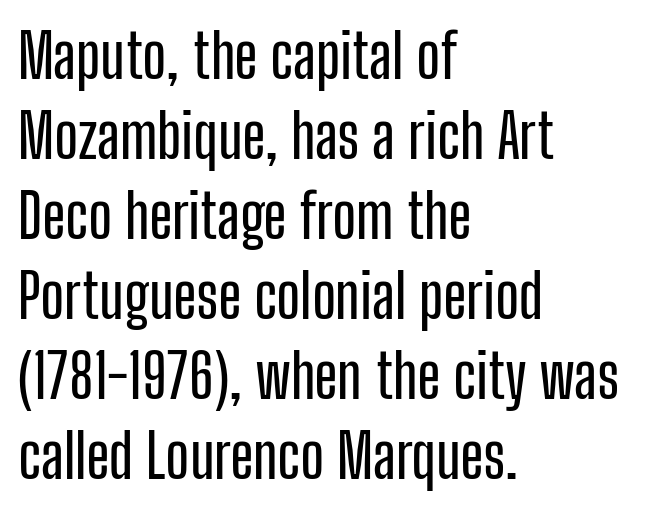
The passage shown is typed in a proportional face where columns would drift. This sample uses a sans-serif face. What stands out about the letter spacing? Nothing — it is the standard amount. The compositor pushed each line to the left boundary. Has an underline been added? It has not.
